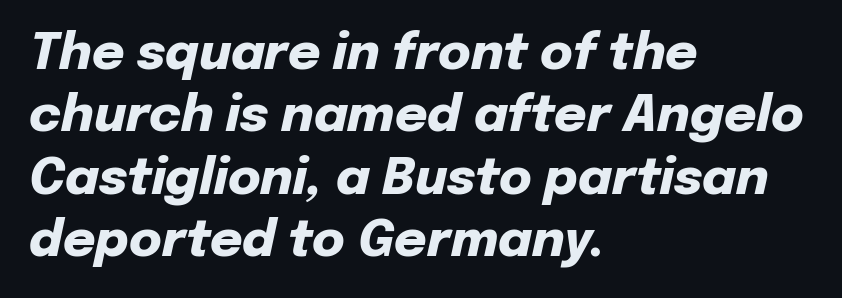
What weight is shown? A full bold with thick strokes. A normal amount of white space separates one row of letters from the next. Would a proofreader flag this as italicized? Yes. Just letters on the line, the space beneath them empty. Proportional: the letters do not fall into vertical columns. In CSS terms this would be text-align: left.
